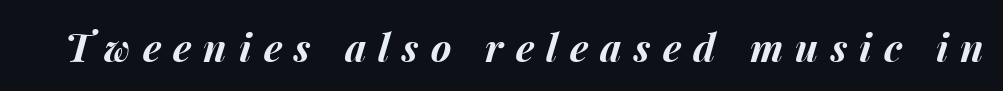
{"italic": "yes", "lean": "right", "slant_degrees": 15, "bold": "yes", "weight": "bold", "width": "normal", "stroke_contrast": "medium", "x_height": "medium", "monospaced": "no", "underline": "no", "letter_spacing": "wide", "letter_spacing_em": 0.31, "glyph_px": 39}
